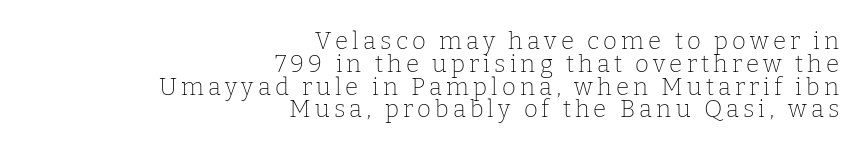
Q: Is the text bold? A: No.
Q: Is the text italic (slanted)? A: No, it is upright.
Q: Is the text underlined? A: No.
Q: How is the paragraph aligned? A: Right-aligned.
Q: Is the spacing between lines tight, normal or loose? A: Tight.
